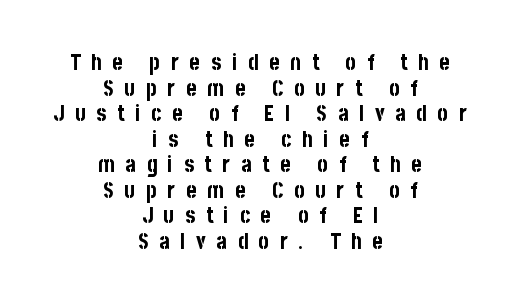
The space beneath each line is pristine and unruled. In CSS terms this would be text-align: center. A full-strength bold gives these letters their thick strokes. A typesetter would mark this as roman, not italic.
